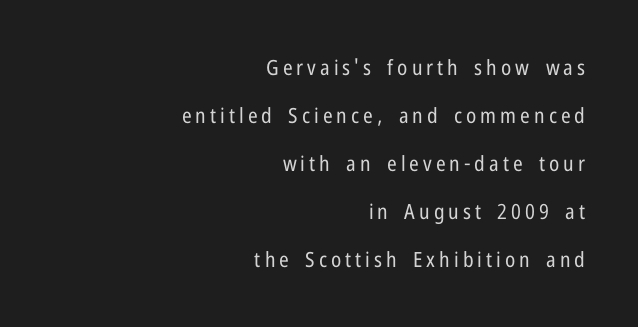
Each line ends at the same right margin while the left side varies. The block of text is sparse from top to bottom, with ample space between rows. Ink coverage per letter is moderate at most. If you drew a line through each stem, it would be perfectly vertical. Anything drawn beneath the words? Only blank space.
